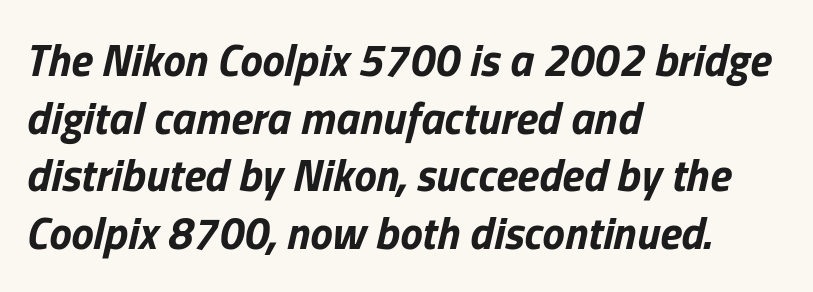
Compared with typical body copy, the letter spacing here is the same. Clear beneath every line of the passage. Yep, that's italic — everything's leaning. Layout note: lines flush left.
